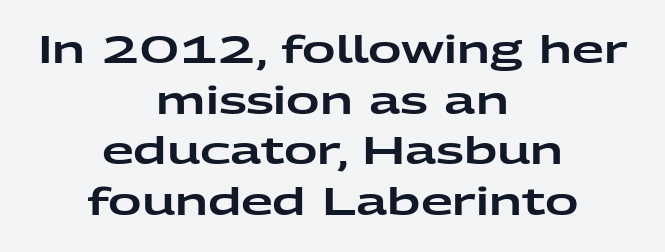
The passage shown is typeset with a sans-serif family. Glance below the letters and you will spot only blank space. This sample keeps an unexceptional amount of space between lines. Notice how the passage keeps no hard edge, just a central spine. The lettering stays uniformly vertical, giving the passage a roman look.
